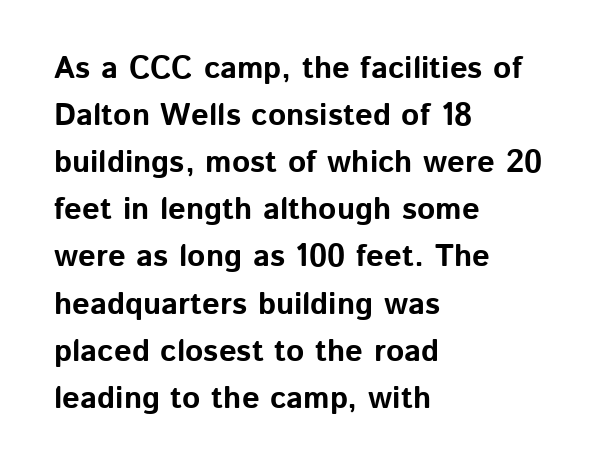
Q: Is the text bold? A: Yes.
Q: Is the text italic (slanted)? A: No, it is upright.
Q: Is the typeface a serif or a sans-serif typeface? A: Sans-serif.
Q: Is the text underlined? A: No.
Q: How is the paragraph aligned? A: Left-aligned.
Q: Is the spacing between letters normal or unusually wide? A: Normal.
Q: Is the spacing between lines tight, normal or loose? A: Normal.
Q: Width (condensed, normal, or wide)? A: Normal.
Q: Stroke contrast? A: Low.
Q: x-height? A: Medium.
Q: Monospaced? A: No.
